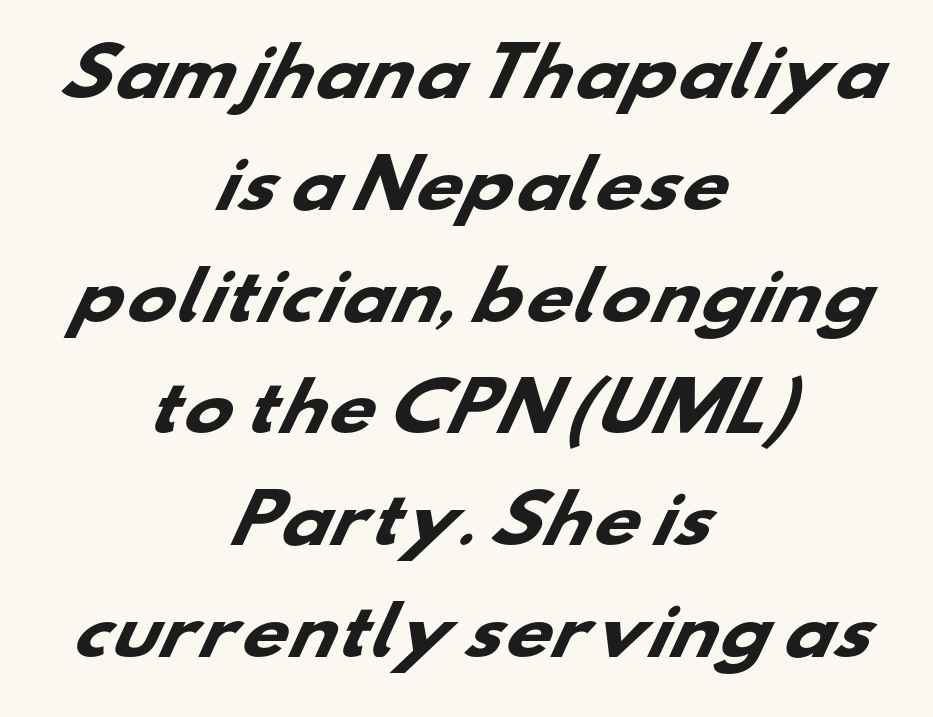
The image shows 65 px heavy, wide sans-serif type; set centered, line spacing 1.72x, normal letter spacing, not underlined; low stroke contrast and a small x-height.
